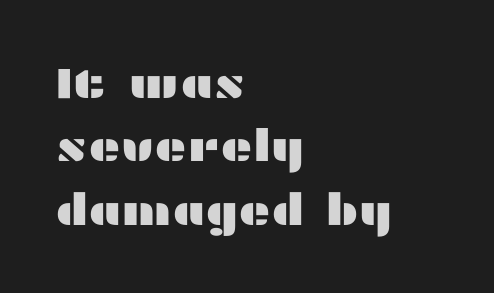
Q: Is the text italic (slanted)? A: No, it is upright.
Q: Is the typeface a serif or a sans-serif typeface? A: Sans-serif.
Q: Is the text underlined? A: No.
Q: How is the paragraph aligned? A: Left-aligned.
Q: Is the spacing between letters normal or unusually wide? A: Normal.
Q: Is the spacing between lines tight, normal or loose? A: Normal.
Q: Width (condensed, normal, or wide)? A: Wide.
Q: Stroke contrast? A: Medium.
Q: x-height? A: Medium.
Q: Monospaced? A: No.
